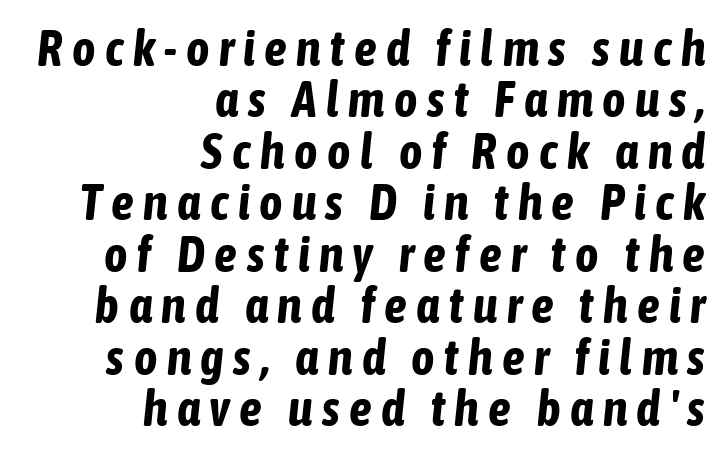
The image shows 50 px bold, condensed type, italic (leaning right); set right-aligned, tight line spacing (1.03x), not underlined; low stroke contrast and a medium x-height.
